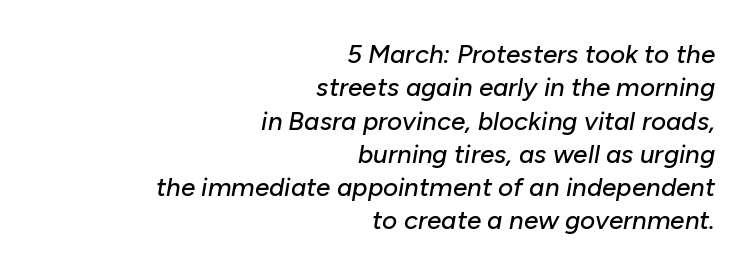
The image shows 26 px text type, italic (leaning right); set right-aligned, normal line spacing (1.28x), normal letter spacing, not underlined.
